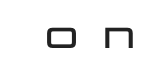
The image shows 29 px wide sans-serif type, upright; set unusually wide letter spacing (+0.46 em), not underlined; low stroke contrast and a large x-height.
